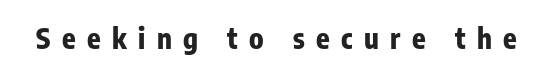
You can tell it's not italic because the verticals are truly vertical. Beneath every word, the page is bare. These lines are composed in type without serifs. Varying glyph widths throughout — classic text-font behaviour. There is plenty of visible air inserted between adjacent glyphs. Each glyph is drawn with heavy, bold strokes.
